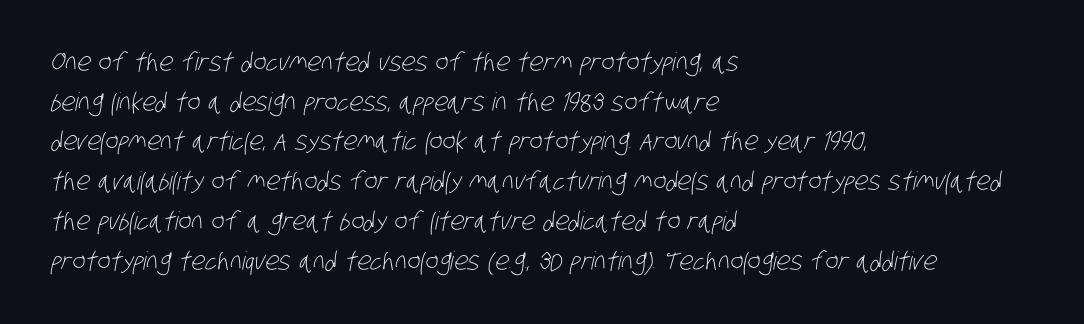
Short and long lines alike share a common starting point at left. Letters have the restrained weight of plain body copy at most. The passage shown stacks its lines at a standard gap. Default kerning and tracking; the words read as compact shapes. Any mark beneath the type? The region is blank.
